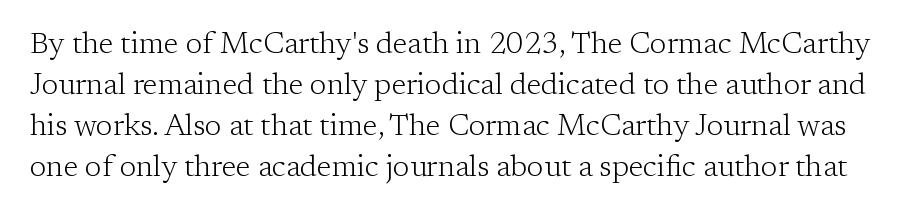
Q: Is the text bold? A: No.
Q: Is the text italic (slanted)? A: No, it is upright.
Q: Is the typeface a serif or a sans-serif typeface? A: Serif.
Q: Is the text underlined? A: No.
Q: Is the spacing between letters normal or unusually wide? A: Normal.
Q: Is the spacing between lines tight, normal or loose? A: Normal.
Q: Width (condensed, normal, or wide)? A: Normal.
Q: Stroke contrast? A: Low.
Q: x-height? A: Medium.
Q: Monospaced? A: No.
